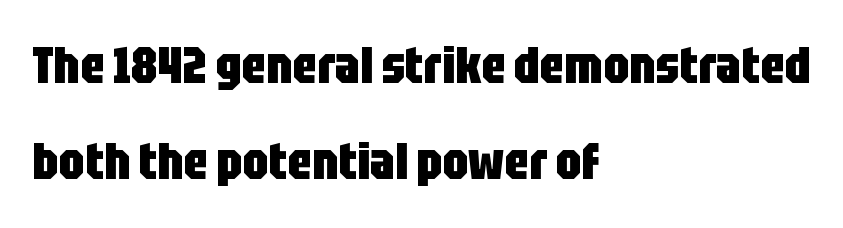
Q: Is the text bold? A: Yes.
Q: Is the text italic (slanted)? A: No, it is upright.
Q: Is the typeface a serif or a sans-serif typeface? A: Sans-serif.
Q: Is the text underlined? A: No.
Q: How is the paragraph aligned? A: Left-aligned.
Q: Is the spacing between letters normal or unusually wide? A: Normal.
Q: Width (condensed, normal, or wide)? A: Condensed.
Q: Stroke contrast? A: Low.
Q: x-height? A: Large.
Q: Monospaced? A: No.
